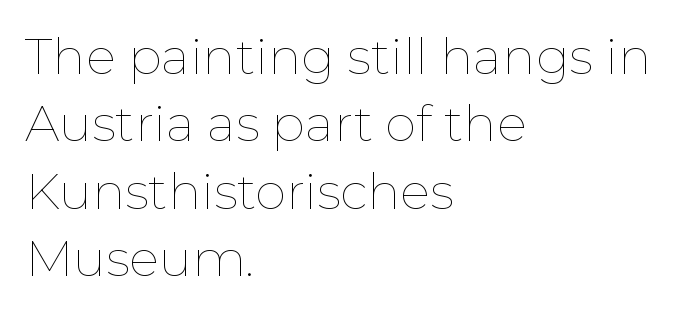
Q: Is the text bold? A: No.
Q: Is the text italic (slanted)? A: No, it is upright.
Q: Is the text underlined? A: No.
Q: How is the paragraph aligned? A: Left-aligned.
Q: Is the spacing between letters normal or unusually wide? A: Normal.
Q: Is the spacing between lines tight, normal or loose? A: Normal.
Q: Width (condensed, normal, or wide)? A: Normal.
Q: Stroke contrast? A: Low.
Q: x-height? A: Medium.
Q: Monospaced? A: No.
